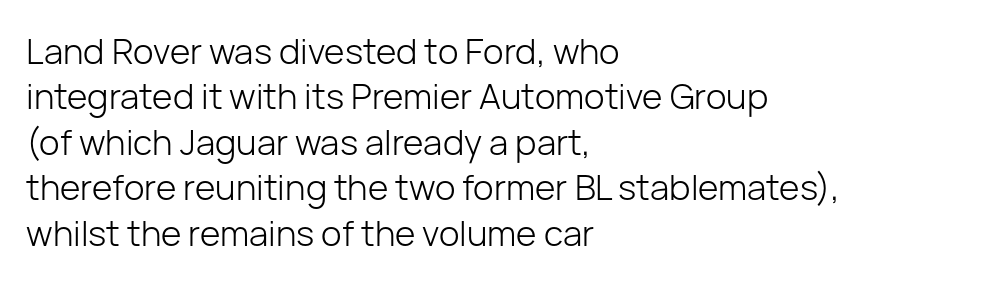
The cut favours lightness, reaching ordinary text weight at its darkest. The type is set solid horizontally, with unmodified tracking. You can tell from the bare stems that sans-serif type was used. Beneath every word, the page is bare. The letters advance in unequal steps, a hallmark of proportional type. Quick note: interline space is typical.
